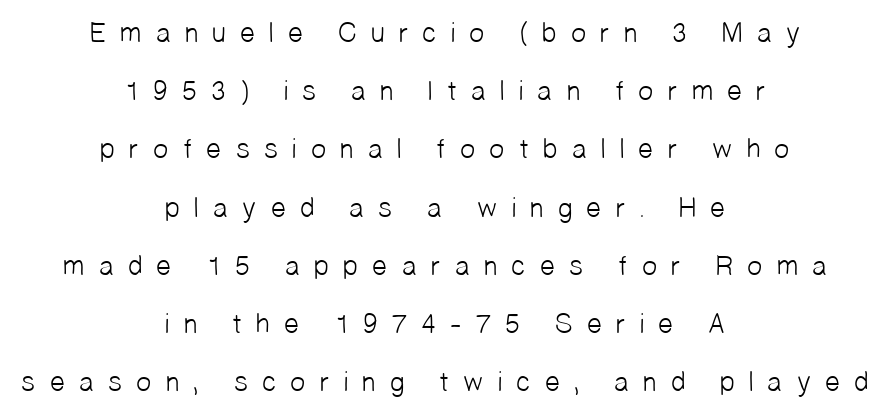
Q: Is the text bold? A: No.
Q: Is the typeface a serif or a sans-serif typeface? A: Sans-serif.
Q: Is the text underlined? A: No.
Q: How is the paragraph aligned? A: Centered.
Q: Is the spacing between letters normal or unusually wide? A: Unusually wide.
Q: Is the spacing between lines tight, normal or loose? A: Loose.
Q: Width (condensed, normal, or wide)? A: Normal.
Q: Stroke contrast? A: Low.
Q: x-height? A: Medium.
Q: Monospaced? A: No.
